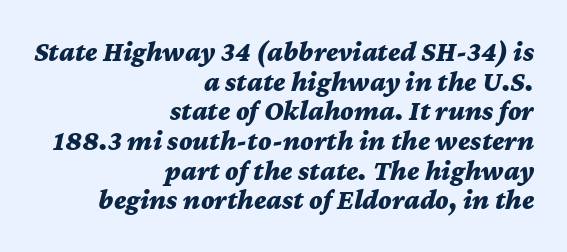
Q: Is the text bold? A: Yes.
Q: Is the text italic (slanted)? A: Yes, it leans right by about 12 degrees.
Q: Is the text underlined? A: No.
Q: How is the paragraph aligned? A: Right-aligned.
Q: Is the spacing between letters normal or unusually wide? A: Normal.
Q: Is the spacing between lines tight, normal or loose? A: Tight.
Q: Width (condensed, normal, or wide)? A: Wide.
Q: Stroke contrast? A: Medium.
Q: x-height? A: Medium.
Q: Monospaced? A: No.
